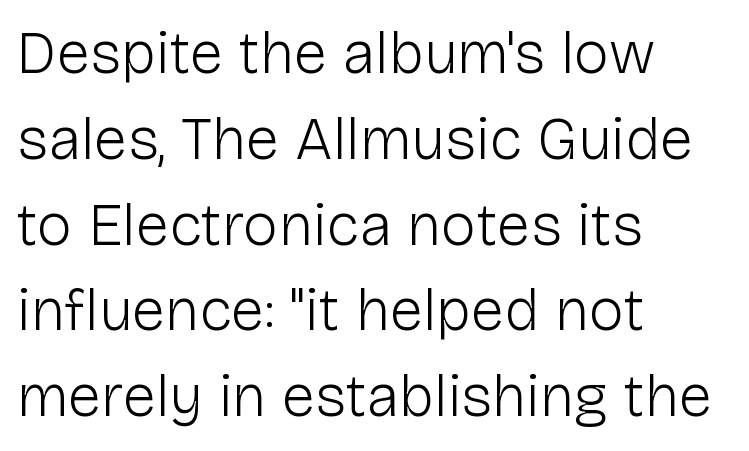
Q: Is the text bold? A: No.
Q: Is the text italic (slanted)? A: No, it is upright.
Q: Is the typeface a serif or a sans-serif typeface? A: Sans-serif.
Q: Is the text underlined? A: No.
Q: How is the paragraph aligned? A: Left-aligned.
Q: Is the spacing between letters normal or unusually wide? A: Normal.
Q: Is the spacing between lines tight, normal or loose? A: Normal.
Q: Width (condensed, normal, or wide)? A: Normal.
Q: Stroke contrast? A: Low.
Q: x-height? A: Medium.
Q: Monospaced? A: No.
